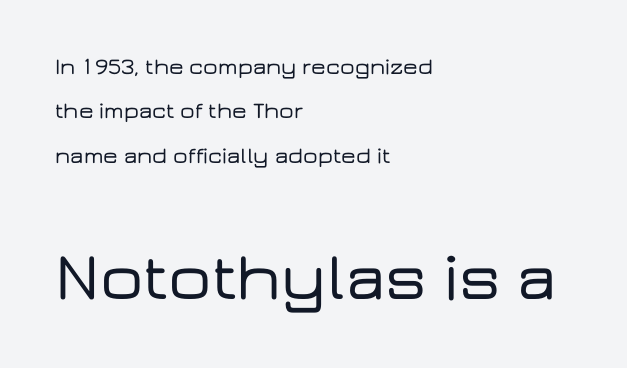
{"serif": "no", "italic": "no", "width": "wide", "stroke_contrast": "low", "x_height": "medium", "monospaced": "no", "underline": "no", "align": "left", "line_spacing": "loose", "line_spacing_ratio": 1.93, "letter_spacing": "normal", "letter_spacing_em": 0.0, "larger_block": "second", "size_ratio": 2.96, "glyph_px": 68}
